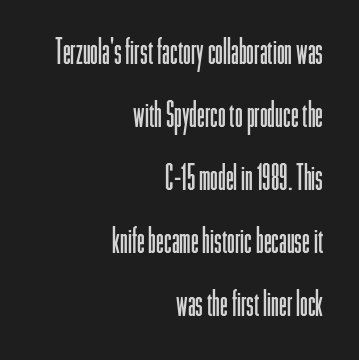
The image shows 35 px light, condensed sans-serif type, upright; set right-aligned, line spacing 1.8x, normal letter spacing, not underlined; low stroke contrast and a medium x-height.
